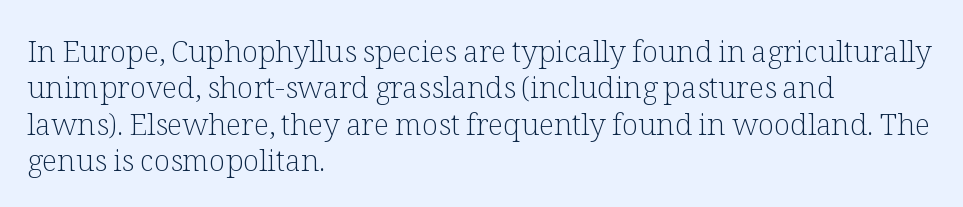
Q: Is the text bold? A: No.
Q: Is the text italic (slanted)? A: No, it is upright.
Q: Is the typeface a serif or a sans-serif typeface? A: Serif.
Q: Is the text underlined? A: No.
Q: How is the paragraph aligned? A: Left-aligned.
Q: Is the spacing between letters normal or unusually wide? A: Normal.
Q: Width (condensed, normal, or wide)? A: Normal.
Q: Stroke contrast? A: Low.
Q: x-height? A: Medium.
Q: Monospaced? A: No.
